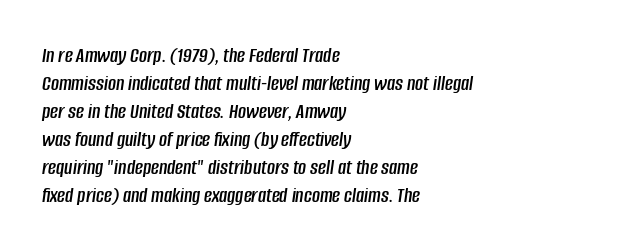
Q: Is the text italic (slanted)? A: Yes, it leans right by about 8 degrees.
Q: Is the text underlined? A: No.
Q: How is the paragraph aligned? A: Left-aligned.
Q: Is the spacing between letters normal or unusually wide? A: Normal.
Q: Is the spacing between lines tight, normal or loose? A: Normal.
